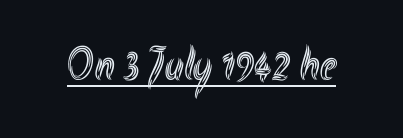
Note the varied advance widths — an 'i' is clearly narrower than an 'm'. Underlined type. Spacing between characters is what you'd get straight out of the box.
